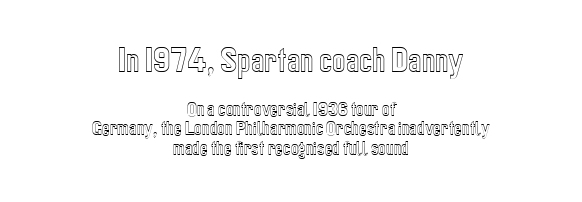
The image shows 28 px condensed type, upright; set centered, line spacing 1.22x, normal letter spacing, not underlined; the first (top) block is 1.75x larger; a medium x-height.
